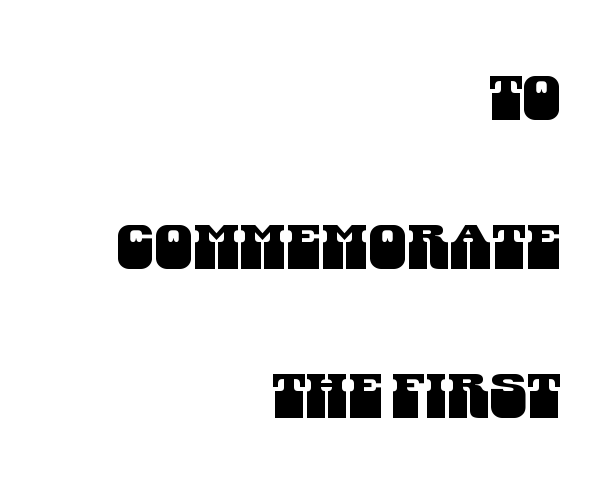
This sample uses a sans-serif face. Horizontal bands of white between lines are thick stripes. Looks like regular typesetting: each glyph gets only the width it needs. Notice how the passage keeps a crisp vertical edge on the right only. The string is rendered with underlining switched off. Tracking value appears to be zero — textbook default spacing.
